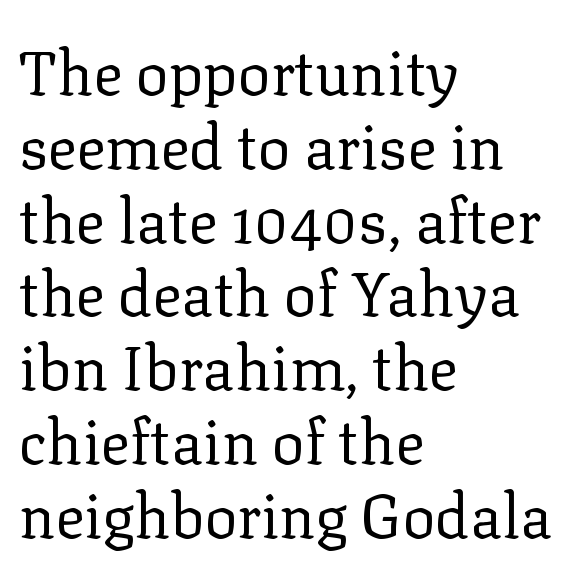
Underline: absent. What kind of face is this? One with serifs. The font's upright variant was chosen for this text. Here the designer chose a conventional face with non-uniform glyph widths.
